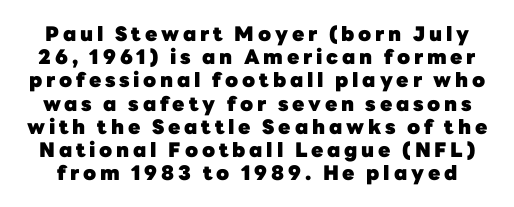
You'd pick this weight for a headline — it's a proper bold. Ordinary non-slanted type is in use. The string is rendered with underlining switched off.
